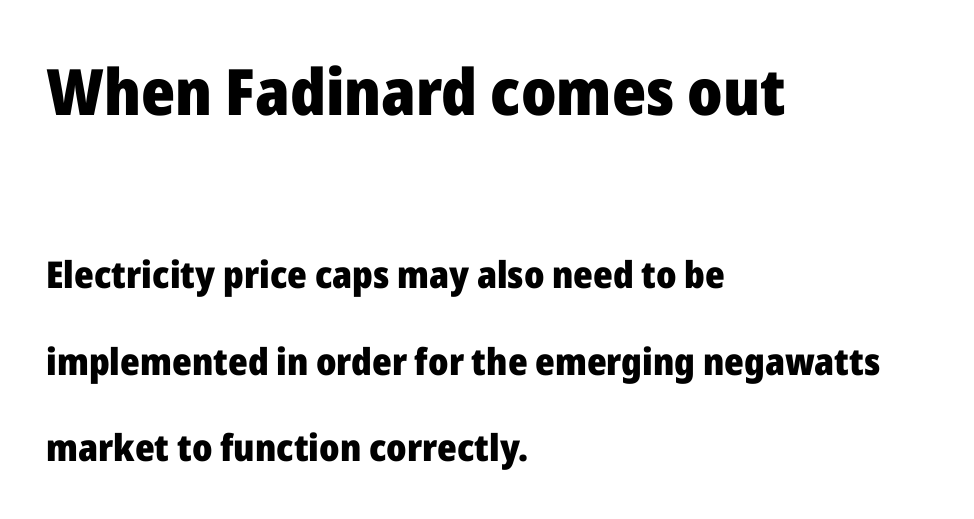
A typesetter would label this face a sans. This layout puts the oversized block above and the modest block below. Descenders hang freely into open space. The compositor pushed each line to the left boundary. Notice the wide empty band between every row — that's loose leading.
